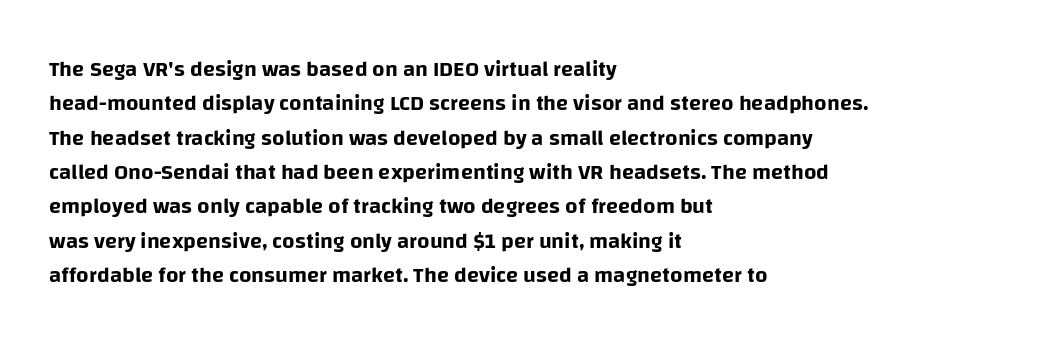
{"italic": "no", "underline": "no", "align": "left", "line_spacing": "normal", "line_spacing_ratio": 1.56, "letter_spacing": "normal", "letter_spacing_em": 0.0, "glyph_px": 22}
